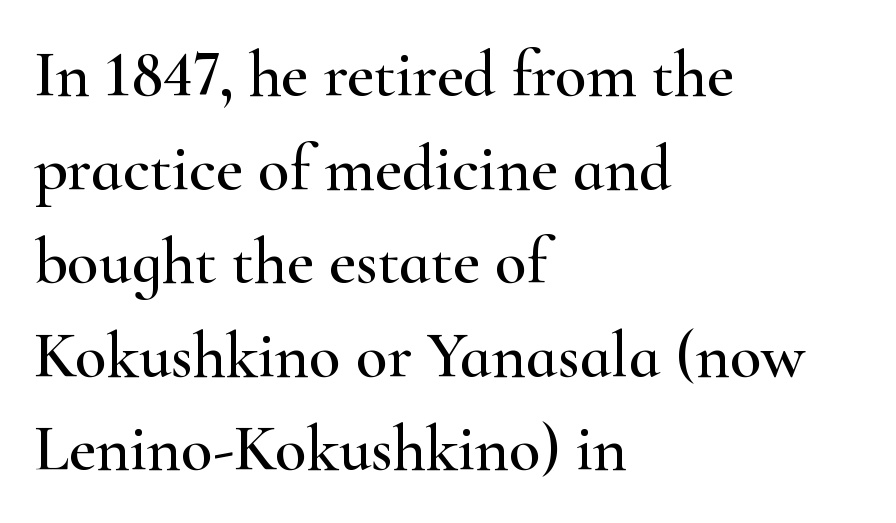
The passage shown stacks its lines at a standard gap. These lines are composed in type with serifs. Which margin do the lines hug? The left one — the right edge is uneven. Think of a printed novel: that variable character pitch is what you see here.
